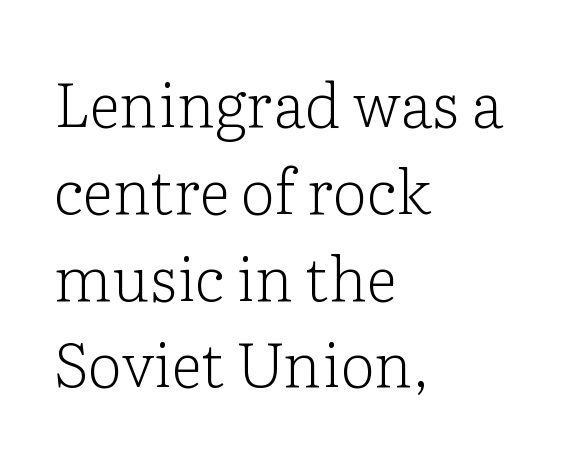
The passage shown is not underscored anywhere. The face used here is proportionally spaced, like ordinary book or web type. Serifs: yes, visible at the terminals of the letterforms. This block has exactly the height ordinary leading produces. Characters remain perfectly vertical along every line. No extra ink here — the face is not bold.
